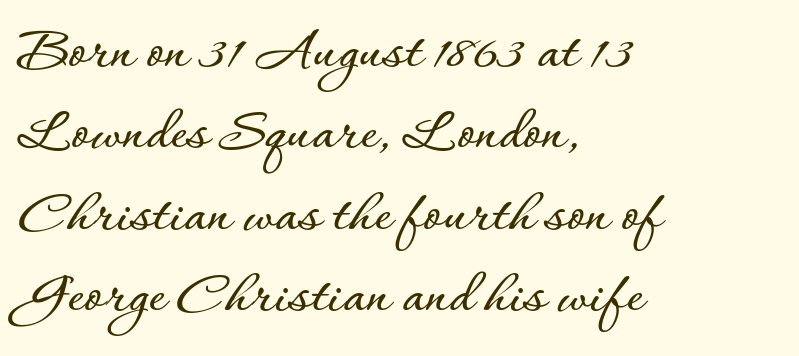
Q: Is the text italic (slanted)? A: Yes.
Q: Is the text underlined? A: No.
Q: How is the paragraph aligned? A: Left-aligned.
Q: Is the spacing between letters normal or unusually wide? A: Normal.
Q: Is the spacing between lines tight, normal or loose? A: Normal.
Q: Width (condensed, normal, or wide)? A: Normal.
Q: Stroke contrast? A: Low.
Q: x-height? A: Small.
Q: Monospaced? A: No.
